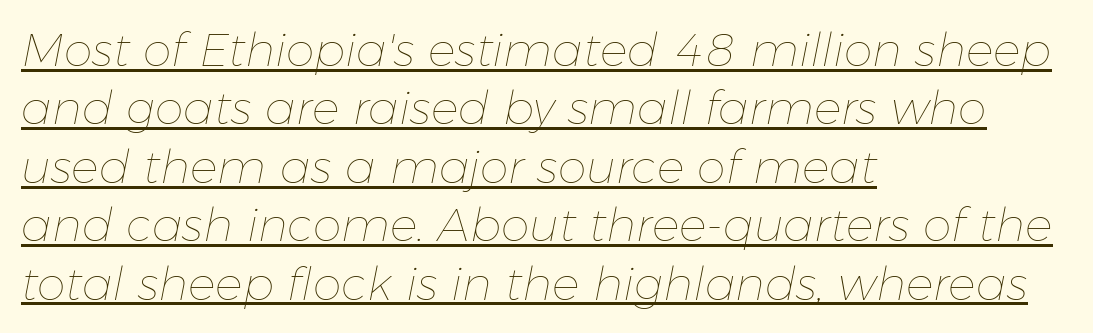
{"italic": "yes", "lean": "right", "slant_degrees": 11, "bold": "no", "weight": "thin", "width": "normal", "stroke_contrast": "low", "x_height": "medium", "monospaced": "no", "underline": "yes", "align": "left", "line_spacing": "normal", "line_spacing_ratio": 1.27, "letter_spacing": "normal", "letter_spacing_em": 0.0, "glyph_px": 46}
